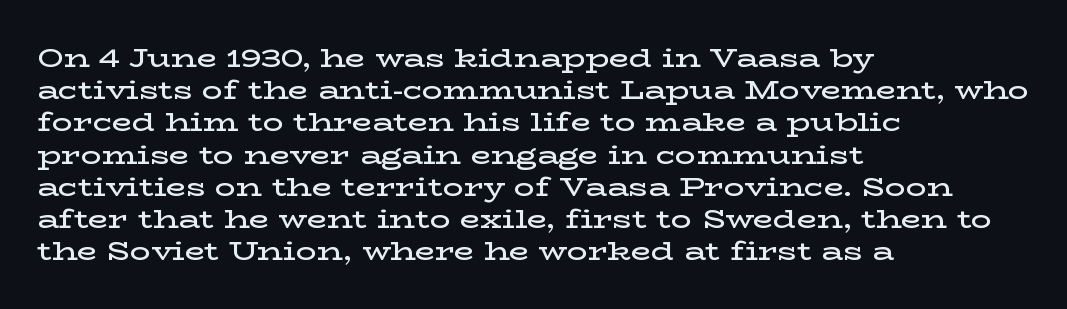
Q: Is the text bold? A: Semi-bold.
Q: Is the text italic (slanted)? A: No, it is upright.
Q: Is the text underlined? A: No.
Q: How is the paragraph aligned? A: Left-aligned.
Q: Is the spacing between letters normal or unusually wide? A: Normal.
